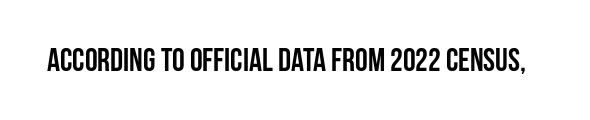
The image shows 32 px semibold, condensed sans-serif type, upright; set normal letter spacing, not underlined; low stroke contrast and a large x-height.
